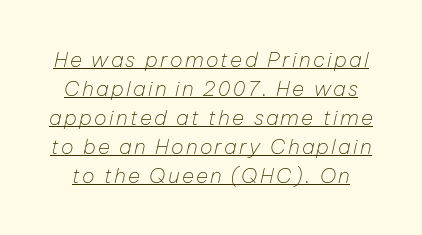
Underline: present. Bold? No — there's no thickening of the strokes. This sample keeps an unexceptional amount of space between lines. Characters are canted at an angle relative to the baseline's perpendicular.
